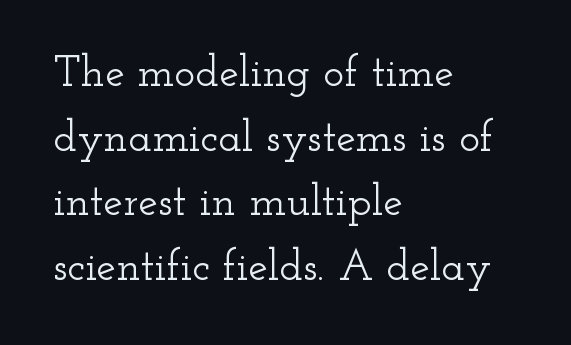
Q: Is the text italic (slanted)? A: No, it is upright.
Q: Is the typeface a serif or a sans-serif typeface? A: Serif.
Q: Is the text underlined? A: No.
Q: How is the paragraph aligned? A: Left-aligned.
Q: Is the spacing between letters normal or unusually wide? A: Normal.
Q: Is the spacing between lines tight, normal or loose? A: Normal.
Q: Width (condensed, normal, or wide)? A: Wide.
Q: Stroke contrast? A: Low.
Q: x-height? A: Small.
Q: Monospaced? A: No.
